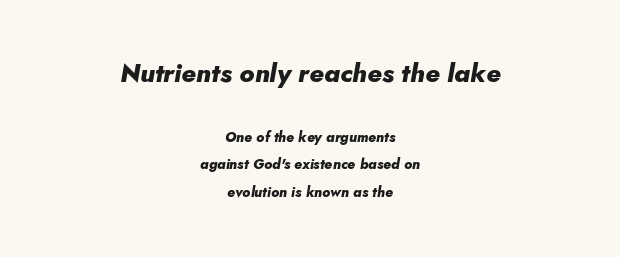
{"italic": "yes", "lean": "right", "slant_degrees": 10, "bold": "yes", "underline": "no", "align": "center", "line_spacing": "loose", "line_spacing_ratio": 1.96, "letter_spacing": "normal", "letter_spacing_em": 0.0, "larger_block": "first", "size_ratio": 1.86, "glyph_px": 26}
